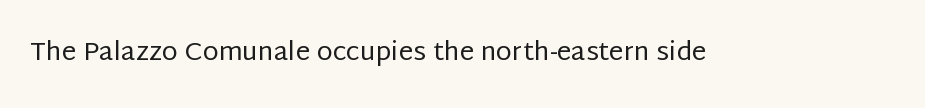
The image shows 26 px text type, upright; set normal letter spacing, not underlined.
